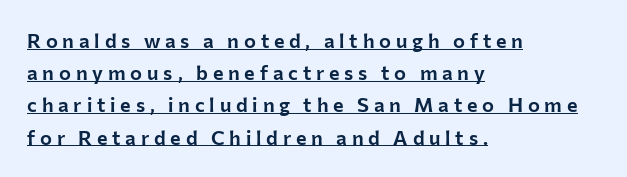
Q: Is the text italic (slanted)? A: No, it is upright.
Q: Is the text underlined? A: Yes.
Q: How is the paragraph aligned? A: Left-aligned.
Q: Is the spacing between letters normal or unusually wide? A: Unusually wide.
Q: Is the spacing between lines tight, normal or loose? A: Normal.
